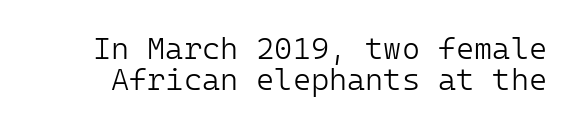
Stems and bowls with no extra thickness — not bold. Leading: reduced. The type is set solid horizontally, with unmodified tracking. Ascenders rise straight up at ninety degrees. Unlike a traditional serif, this face leaves its strokes unadorned. Looks like terminal output: every glyph gets an equal slot.
